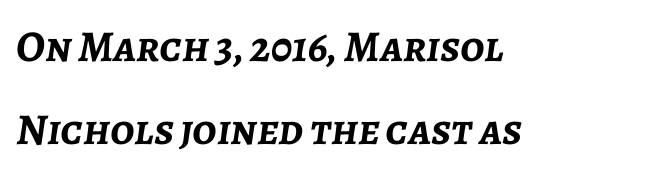
Q: Is the text bold? A: Yes.
Q: Is the text italic (slanted)? A: Yes, it leans right by about 7 degrees.
Q: Is the text underlined? A: No.
Q: How is the paragraph aligned? A: Left-aligned.
Q: Is the spacing between letters normal or unusually wide? A: Normal.
Q: Width (condensed, normal, or wide)? A: Normal.
Q: Stroke contrast? A: Low.
Q: x-height? A: Medium.
Q: Monospaced? A: No.
